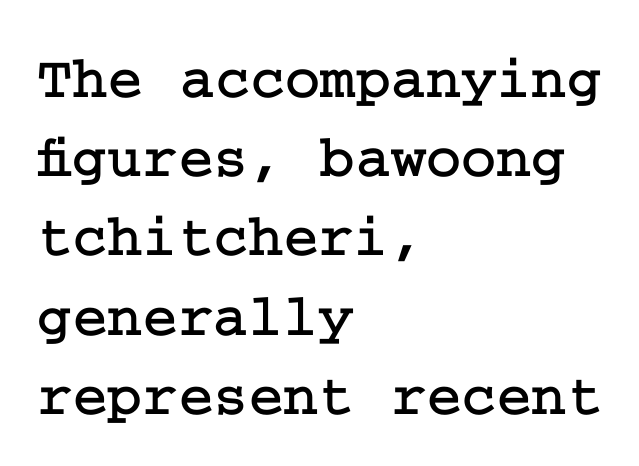
{"serif": "yes", "italic": "no", "width": "normal", "stroke_contrast": "low", "x_height": "medium", "underline": "no", "align": "left", "line_spacing": "normal", "line_spacing_ratio": 1.32, "letter_spacing": "normal", "letter_spacing_em": 0.0, "glyph_px": 60}
